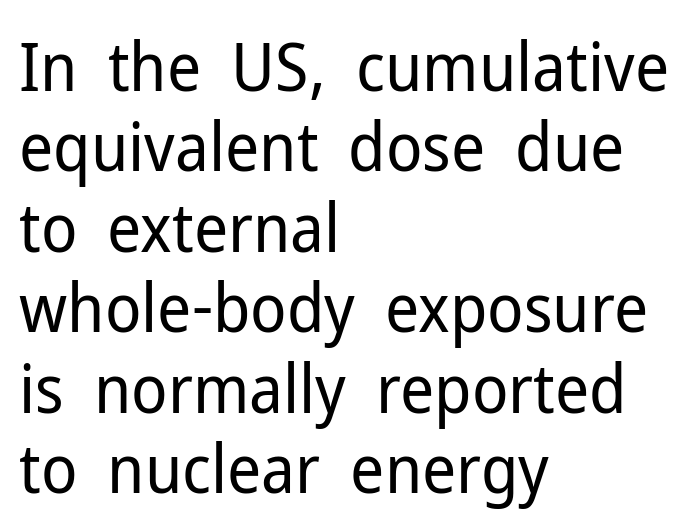
{"serif": "no", "italic": "no", "bold": "no", "weight": "regular", "width": "normal", "stroke_contrast": "low", "x_height": "medium", "monospaced": "no", "underline": "no", "align": "left", "line_spacing_ratio": 1.2, "letter_spacing": "normal", "letter_spacing_em": 0.0, "glyph_px": 67}
